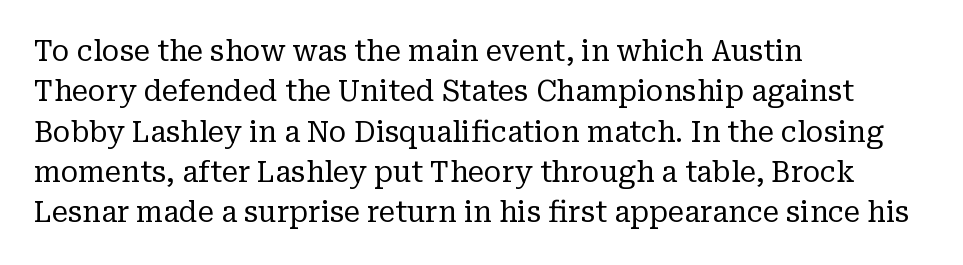
{"serif": "yes", "italic": "no", "bold": "no", "weight": "regular", "width": "normal", "stroke_contrast": "low", "x_height": "medium", "monospaced": "no", "underline": "no", "align": "left", "line_spacing": "normal", "line_spacing_ratio": 1.39, "letter_spacing": "normal", "letter_spacing_em": 0.0, "glyph_px": 29}
